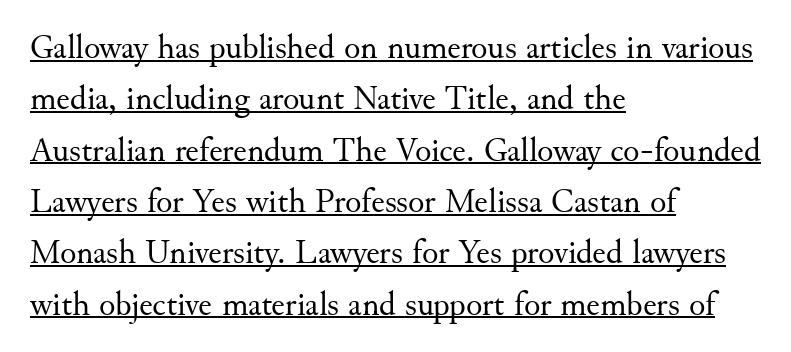
The image shows 34 px regular-weight serif type, upright; set left-aligned, normal line spacing (1.51x), normal letter spacing, underlined; medium stroke contrast and a small x-height.
